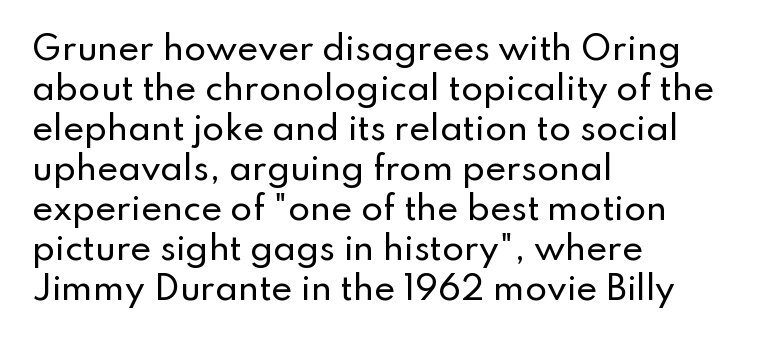
{"serif": "no", "italic": "no", "width": "normal", "stroke_contrast": "low", "x_height": "small", "monospaced": "no", "underline": "no", "align": "left", "line_spacing": "normal", "line_spacing_ratio": 1.25, "letter_spacing": "normal", "letter_spacing_em": 0.0, "glyph_px": 32}
